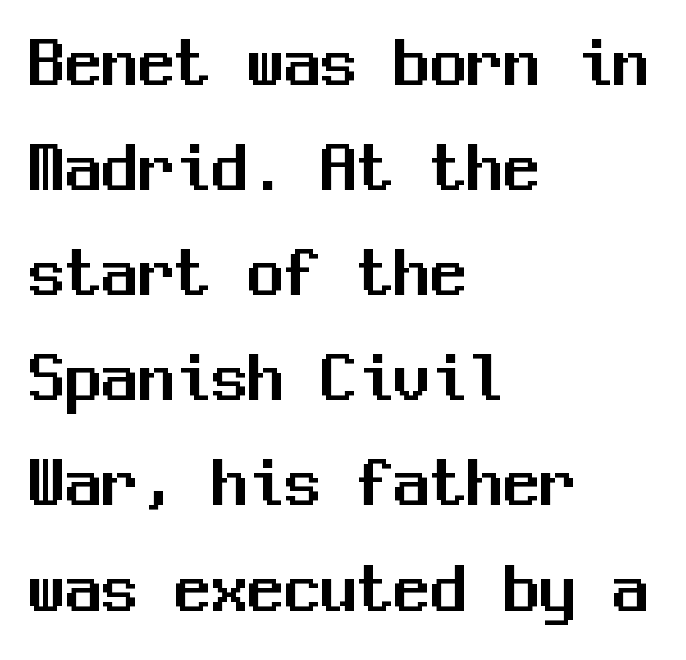
The image shows 73 px sans-serif type, upright, monospaced; set left-aligned, normal line spacing (1.44x), normal letter spacing, not underlined; medium stroke contrast and a medium x-height.
